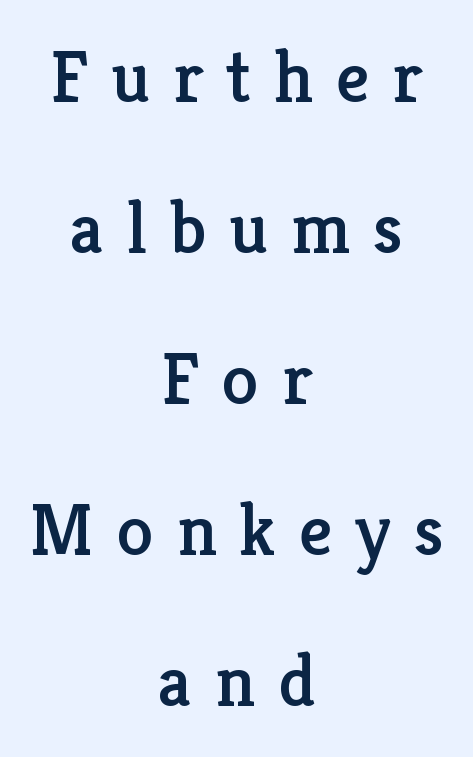
Q: Is the text italic (slanted)? A: No, it is upright.
Q: Is the typeface a serif or a sans-serif typeface? A: Serif.
Q: Is the text underlined? A: No.
Q: How is the paragraph aligned? A: Centered.
Q: Is the spacing between letters normal or unusually wide? A: Unusually wide.
Q: Is the spacing between lines tight, normal or loose? A: Loose.
Q: Width (condensed, normal, or wide)? A: Normal.
Q: Stroke contrast? A: Low.
Q: x-height? A: Medium.
Q: Monospaced? A: No.
